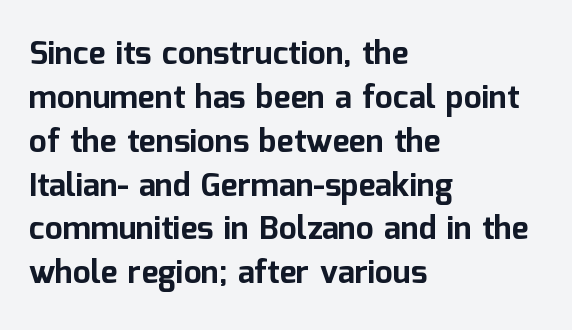
{"serif": "no", "italic": "no", "bold": "yes", "weight": "bold", "width": "normal", "stroke_contrast": "low", "x_height": "medium", "monospaced": "no", "underline": "no", "align": "left", "line_spacing": "normal", "line_spacing_ratio": 1.37, "letter_spacing": "normal", "letter_spacing_em": 0.0, "glyph_px": 32}
